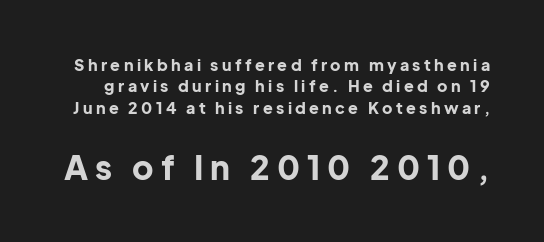
Weight check: bold — yes, fully. Observe the absence of serifs on each vertical stroke in this sample. Caption: expanded tracking, letters set apart. What's the leading like? Ordinary, nothing unusual. These lines are rendered in a variable-pitch font.
